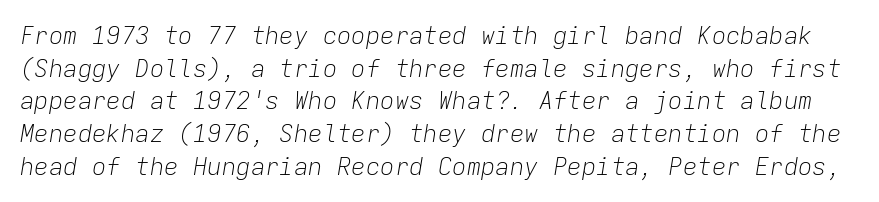
Q: Is the text bold? A: No.
Q: Is the text italic (slanted)? A: Yes, it leans right by about 9 degrees.
Q: Is the text underlined? A: No.
Q: Is the spacing between letters normal or unusually wide? A: Normal.
Q: Is the spacing between lines tight, normal or loose? A: Normal.
